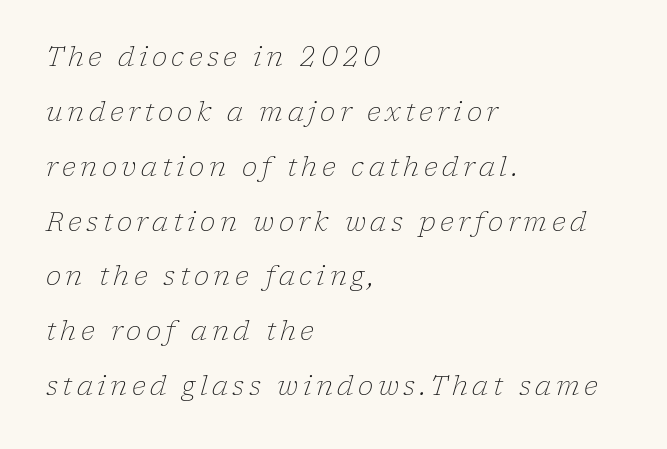
{"italic": "yes", "lean": "right", "slant_degrees": 17, "bold": "no", "underline": "no", "align": "left", "line_spacing": "loose", "line_spacing_ratio": 2.11, "glyph_px": 26}
